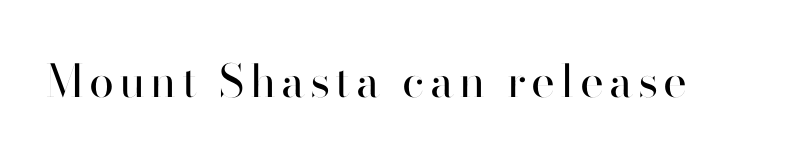
The image shows 45 px regular-weight sans-serif type, upright; set not underlined; high stroke contrast and a small x-height.
